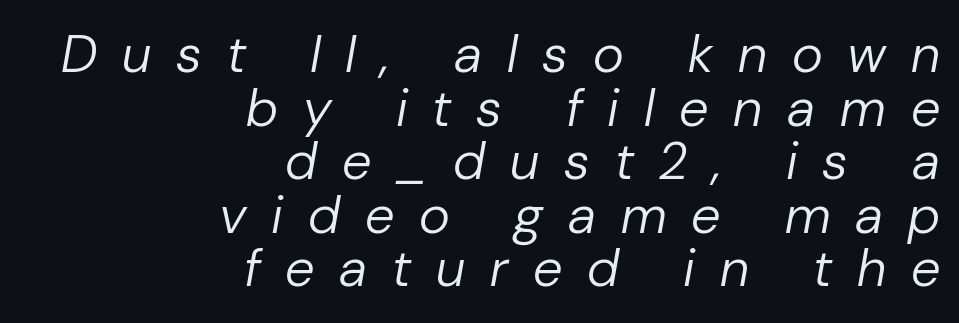
{"italic": "yes", "lean": "right", "slant_degrees": 10, "bold": "no", "weight": "regular", "width": "normal", "stroke_contrast": "low", "x_height": "medium", "monospaced": "no", "underline": "no", "align": "right", "line_spacing": "tight", "line_spacing_ratio": 1.01, "letter_spacing": "wide", "letter_spacing_em": 0.47, "glyph_px": 53}
